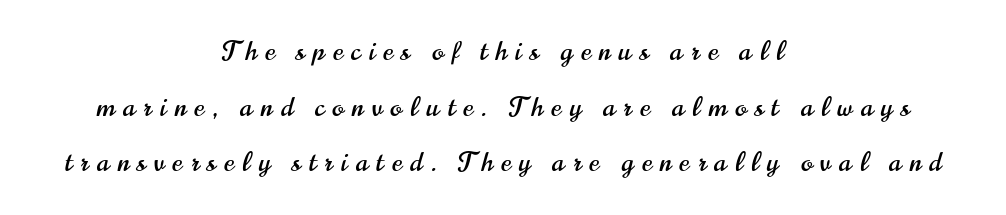
Q: Is the text italic (slanted)? A: Yes.
Q: Is the text underlined? A: No.
Q: How is the paragraph aligned? A: Centered.
Q: Is the spacing between letters normal or unusually wide? A: Unusually wide.
Q: Is the spacing between lines tight, normal or loose? A: Loose.
